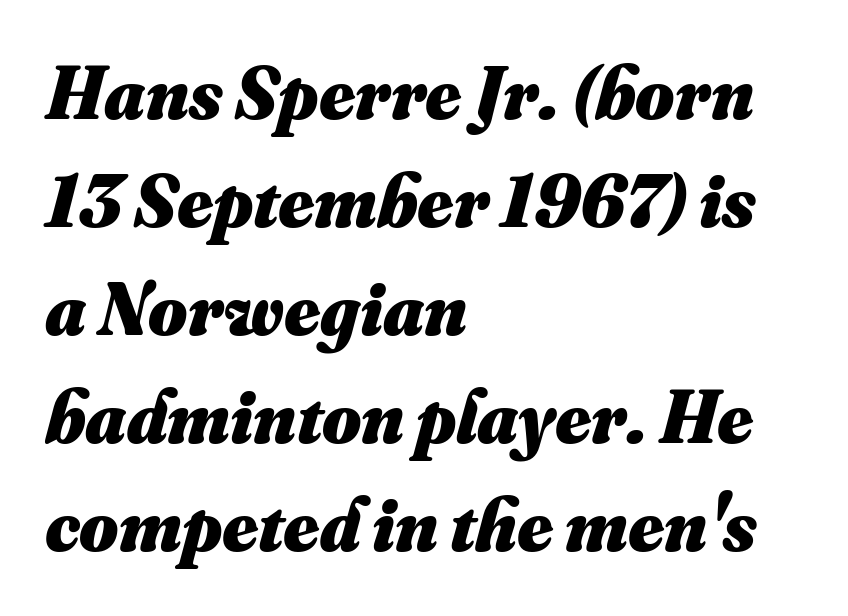
Q: Is the text bold? A: Yes.
Q: Is the text underlined? A: No.
Q: How is the paragraph aligned? A: Left-aligned.
Q: Is the spacing between letters normal or unusually wide? A: Normal.
Q: Is the spacing between lines tight, normal or loose? A: Normal.
Q: Width (condensed, normal, or wide)? A: Normal.
Q: Stroke contrast? A: Medium.
Q: x-height? A: Small.
Q: Monospaced? A: No.
